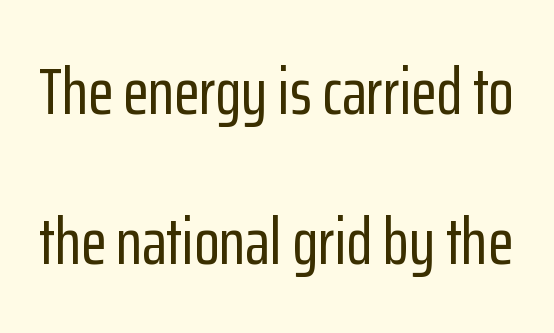
Q: Is the text italic (slanted)? A: No, it is upright.
Q: Is the typeface a serif or a sans-serif typeface? A: Sans-serif.
Q: Is the text underlined? A: No.
Q: Is the spacing between letters normal or unusually wide? A: Normal.
Q: Is the spacing between lines tight, normal or loose? A: Loose.
Q: Width (condensed, normal, or wide)? A: Condensed.
Q: Stroke contrast? A: Low.
Q: x-height? A: Medium.
Q: Monospaced? A: No.
